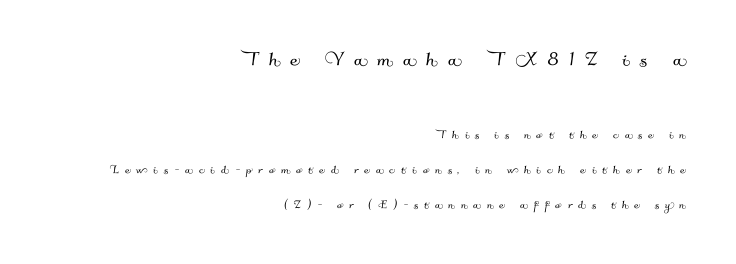
Q: Is the text underlined? A: No.
Q: How is the paragraph aligned? A: Right-aligned.
Q: Is the spacing between letters normal or unusually wide? A: Unusually wide.
Q: Is the spacing between lines tight, normal or loose? A: Loose.
Q: Which block of text is set in a larger size, the first (top) or the second (bottom)? A: The first (top) one.
